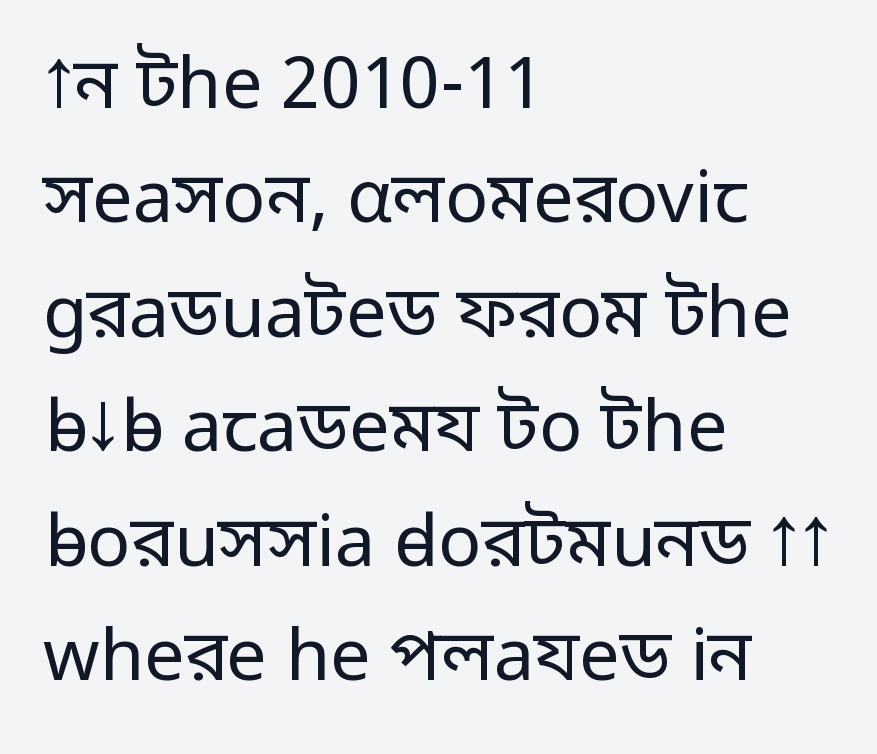
Unbolded letterforms with no extra heft. Rendered with straight, roman letterforms. The setting favours the left margin, as ordinary paragraphs usually do. The designer left line spacing at the default. The passage shown is typed in a proportional face where columns would drift.
